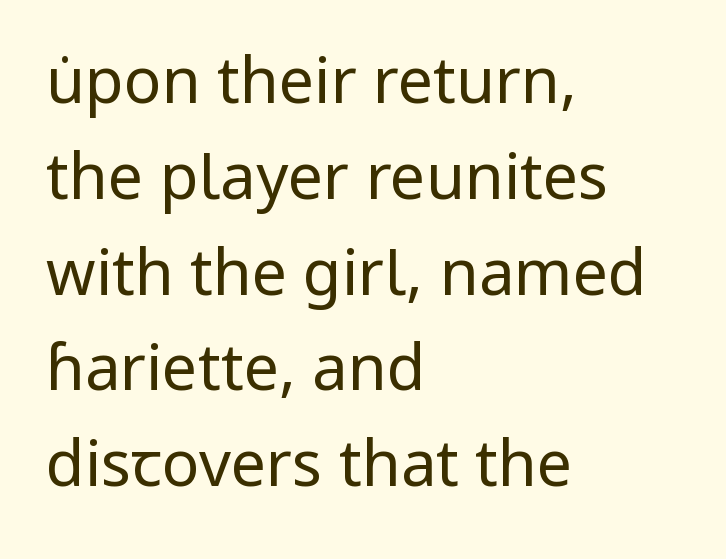
The image shows 63 px regular-weight sans-serif type, upright; set left-aligned, normal line spacing (1.52x), normal letter spacing, not underlined; low stroke contrast and a medium x-height.
